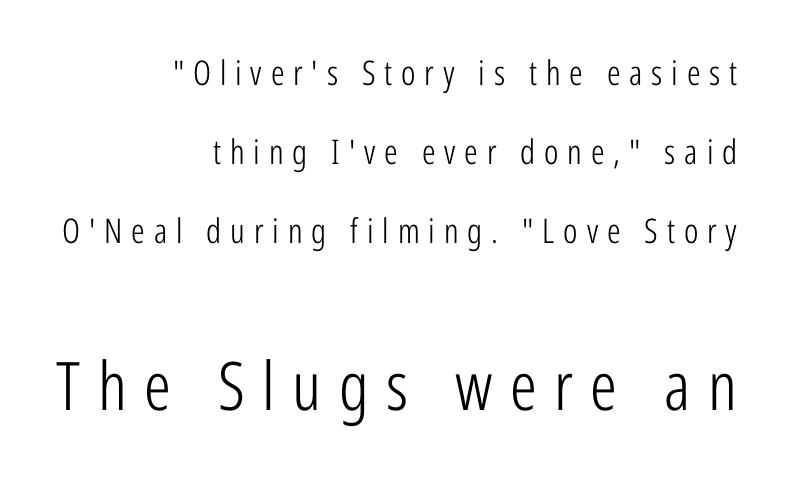
The image shows 67 px light, condensed sans-serif type, upright; set right-aligned, loose line spacing (2.32x), unusually wide letter spacing (+0.26 em), not underlined; the second (bottom) block is 1.97x larger; low stroke contrast and a medium x-height.
